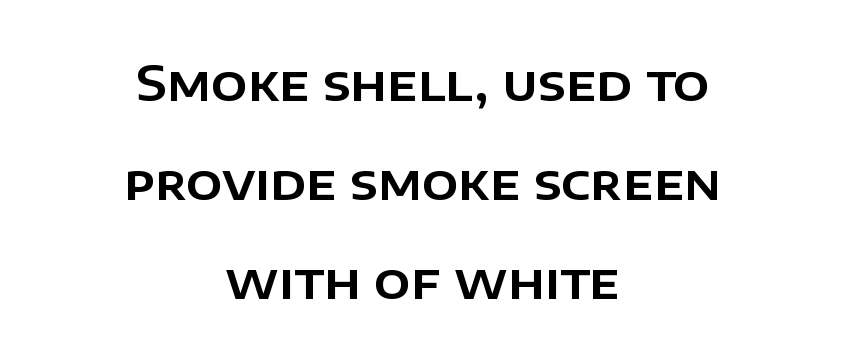
Q: Is the text italic (slanted)? A: No, it is upright.
Q: Is the typeface a serif or a sans-serif typeface? A: Sans-serif.
Q: Is the text underlined? A: No.
Q: How is the paragraph aligned? A: Centered.
Q: Is the spacing between letters normal or unusually wide? A: Normal.
Q: Is the spacing between lines tight, normal or loose? A: Loose.
Q: Width (condensed, normal, or wide)? A: Normal.
Q: Stroke contrast? A: Low.
Q: x-height? A: Large.
Q: Monospaced? A: No.
